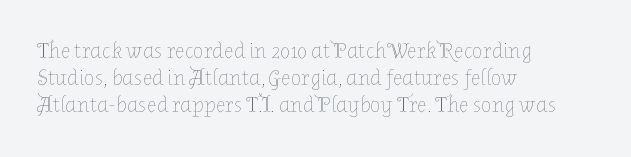
{"italic": "no", "bold": "no", "underline": "no", "align": "left", "line_spacing_ratio": 1.22, "letter_spacing": "normal", "letter_spacing_em": 0.0, "glyph_px": 22}
